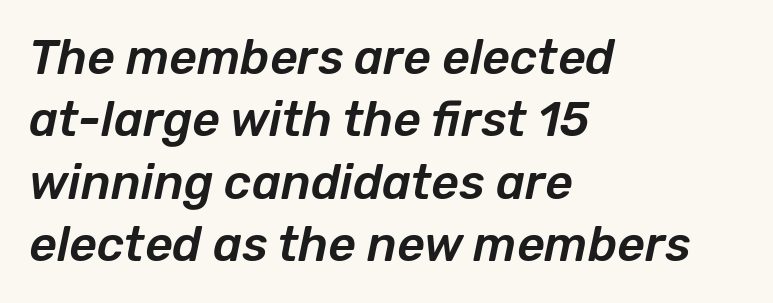
The typography opts for an oblique posture over an upright one. The string is rendered with underlining switched off. Each new line begins a customary step beneath the previous one. Looks like regular typesetting: each glyph gets only the width it needs. The rag falls on the right side of this text block. Words appear dense and cohesive because spacing is normal.
